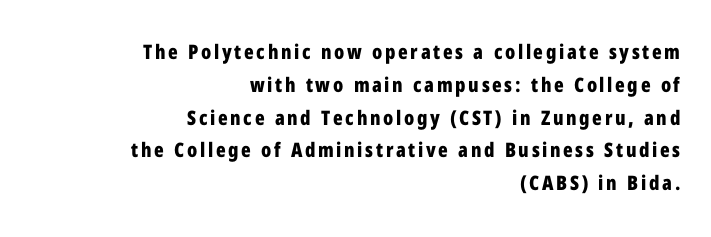
In terms of leading, this rendering sits right in the middle. The compositor pushed each line to the right boundary. Strong, thick strokes mark this as bold type. Posture: straight, roman, zero tilt.
